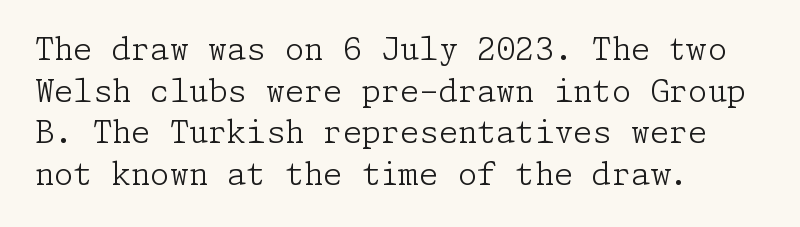
Q: Is the text bold? A: No.
Q: Is the text italic (slanted)? A: No, it is upright.
Q: Is the typeface a serif or a sans-serif typeface? A: Serif.
Q: Is the text underlined? A: No.
Q: How is the paragraph aligned? A: Left-aligned.
Q: Is the spacing between letters normal or unusually wide? A: Normal.
Q: Is the spacing between lines tight, normal or loose? A: Normal.
Q: Width (condensed, normal, or wide)? A: Normal.
Q: Stroke contrast? A: Low.
Q: x-height? A: Medium.
